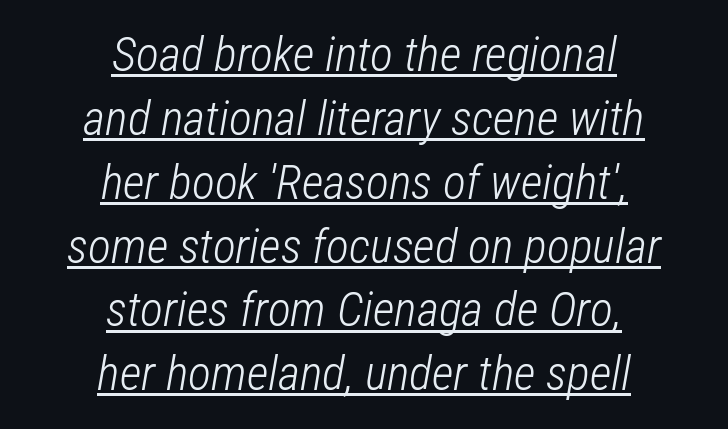
{"italic": "yes", "lean": "right", "slant_degrees": 12, "bold": "no", "weight": "light", "width": "condensed", "stroke_contrast": "low", "x_height": "medium", "monospaced": "no", "underline": "yes", "align": "center", "line_spacing": "normal", "line_spacing_ratio": 1.33, "letter_spacing": "normal", "letter_spacing_em": 0.0, "glyph_px": 48}
